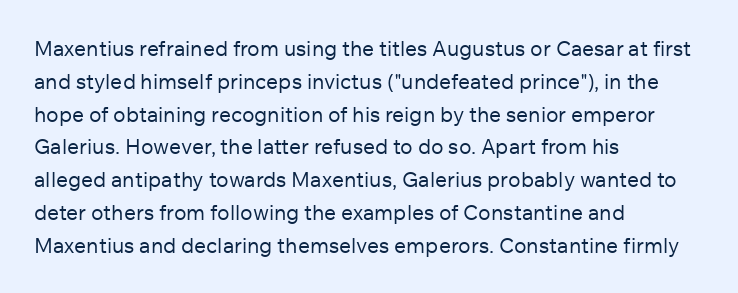
{"italic": "no", "bold": "no", "underline": "no", "align": "left", "line_spacing": "normal", "line_spacing_ratio": 1.56, "letter_spacing": "normal", "letter_spacing_em": 0.0, "glyph_px": 21}
